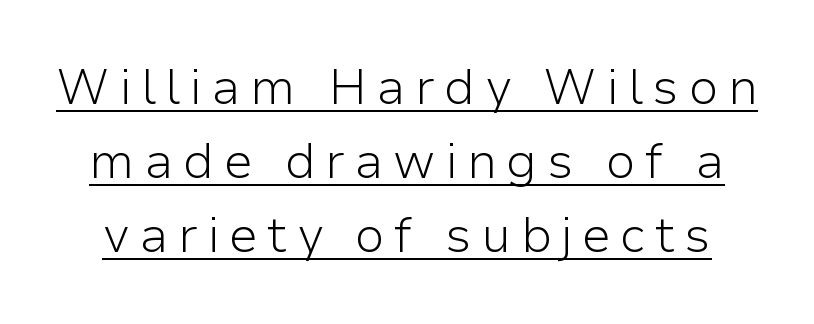
A typesetter would call this proportional, since set widths differ per character. Regarding leading, the lines here are spaced in the standard way. The font is comparable to plain body text, perhaps lighter. In terms of posture, this sample is upright. The glyphs in this specimen are sans serif.
